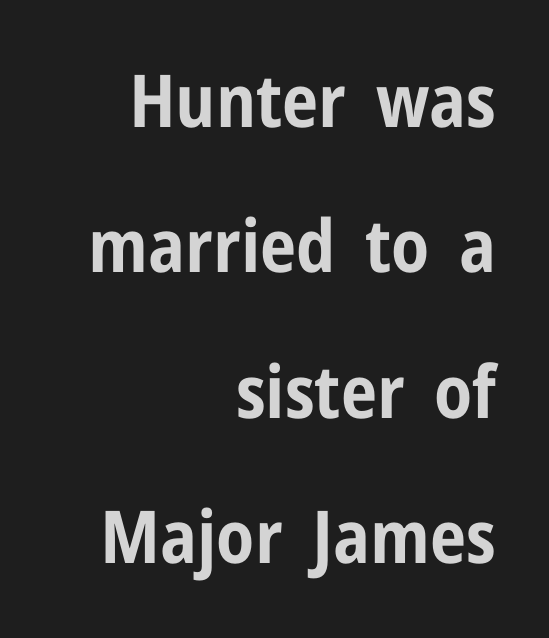
One-word summary of the alignment: right. Set as a true bold cut, around the 700 mark. Clear beneath every line of the passage. The passage shown is typeset with a sans-serif family. Do the letters lean? They stand straight.
